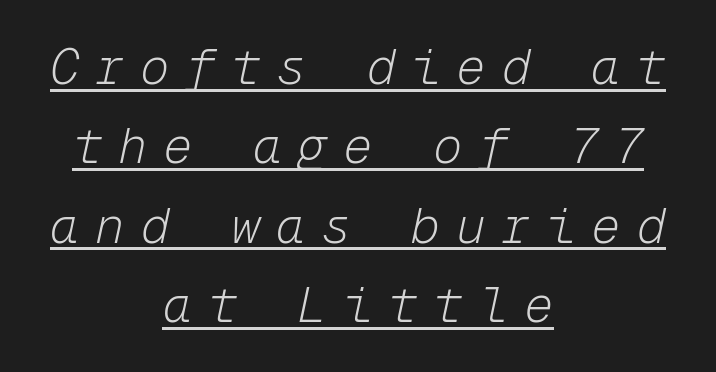
The lines are quadded center. The face used here is monospaced, like something from a code editor. This is oblique type, the kind used for emphasis or titles. Does the leading feel generous? No, just average.
